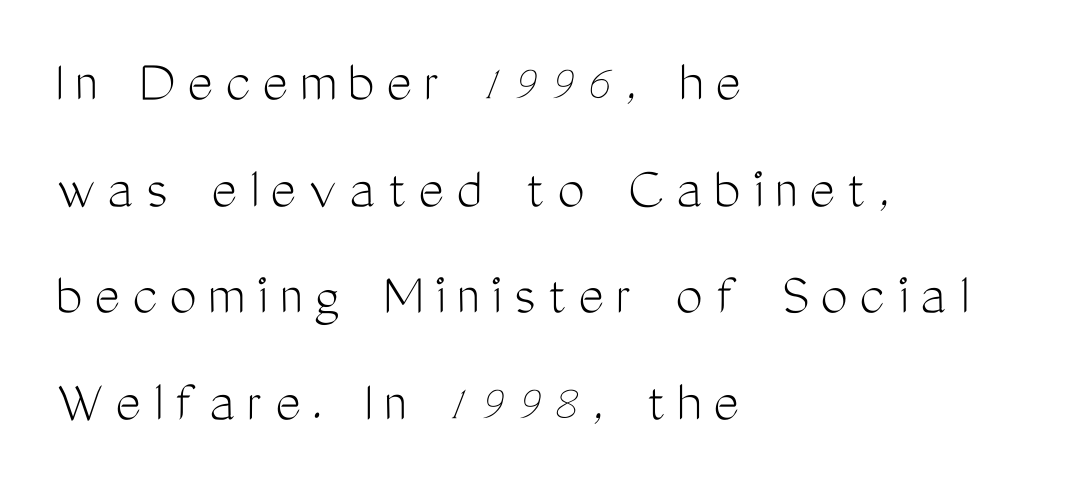
The specimen omits any rule beneath the text block's lines. Think of a printed novel: that variable character pitch is what you see here. Line beginnings align vertically; line endings do not. Check where the strokes stop: nothing finishes them off — pure sans. The letterforms sit at book weight or below. These lines were composed using upright roman letters.
